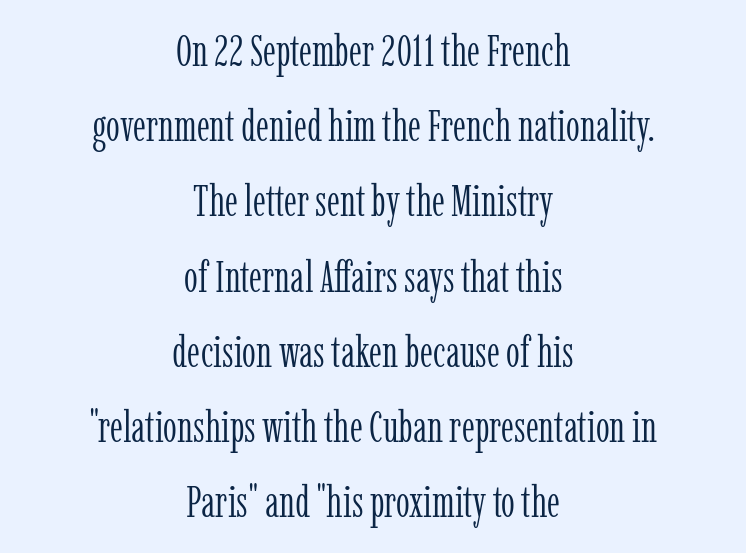
Every character sits straight up, as roman type does. The typeface has the unassuming heft of standard copy or less. Each letter keeps its own natural width here, so spacing adapts to shape. Visually the block forms a symmetrical silhouette, jagged on both flanks. There is no visible air inserted between adjacent glyphs.
